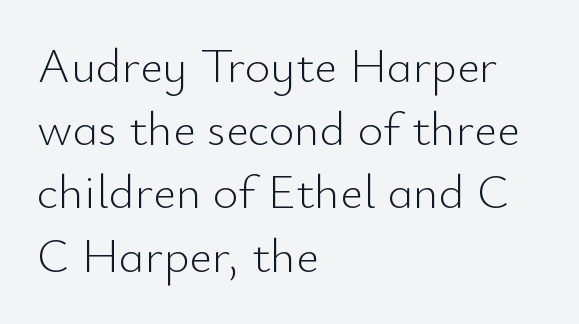
Do the letters lean? They stand straight. Ink coverage per letter is moderate at most. The specimen omits any rule beneath the text block's lines. You could call the tracking neutral — neither tight nor loose.
